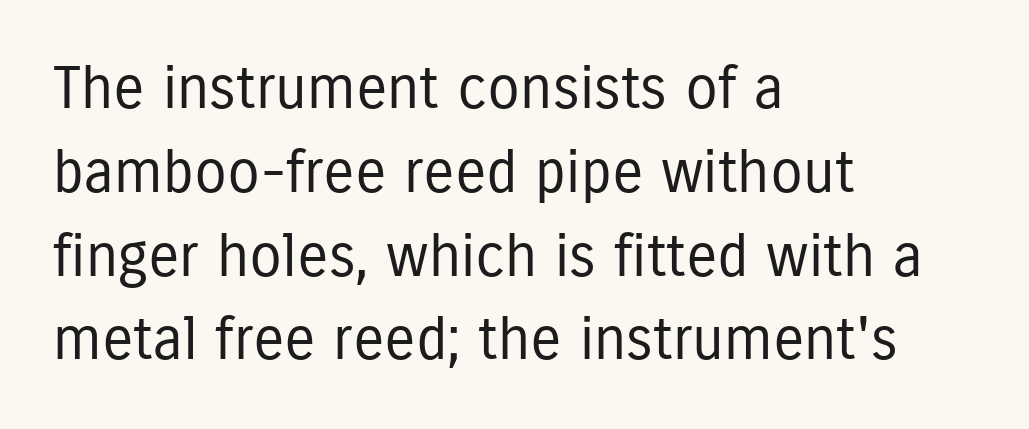
Q: Is the text bold? A: No.
Q: Is the text italic (slanted)? A: No, it is upright.
Q: Is the typeface a serif or a sans-serif typeface? A: Sans-serif.
Q: Is the text underlined? A: No.
Q: How is the paragraph aligned? A: Left-aligned.
Q: Is the spacing between letters normal or unusually wide? A: Normal.
Q: Is the spacing between lines tight, normal or loose? A: Normal.
Q: Width (condensed, normal, or wide)? A: Condensed.
Q: Stroke contrast? A: Low.
Q: x-height? A: Medium.
Q: Monospaced? A: No.
